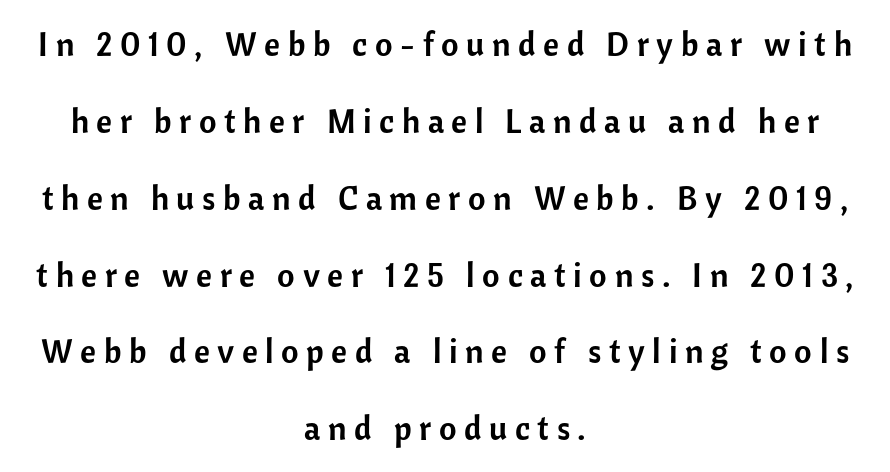
These lines are rendered in a variable-pitch font. Horizontally, the lines are justified to the midpoint only. A great deal of white space separates one row of letters from the next. You can tell it's not italic because the verticals are truly vertical. Here the glyphs are tracked loosely, breaking word shapes into spaced letters. The face used here is a sans, in the tradition of grotesques and geometrics.
